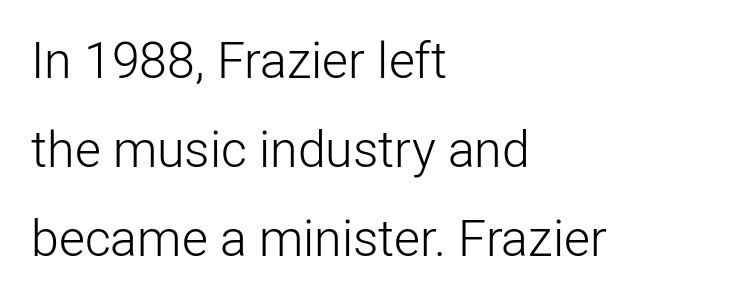
The image shows 50 px light sans-serif type, upright; set left-aligned, line spacing 1.78x, normal letter spacing, not underlined; low stroke contrast and a medium x-height.
